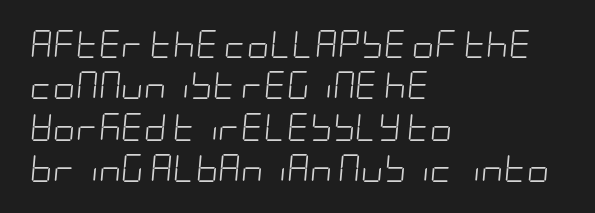
Does the lettering tilt? It does — this is italic. Line starts are locked; line ends wander. Each stroke keeps to a modest, everyday thickness or less. Honestly, the letter spacing is just normal — you wouldn't notice it. Check the space under the baseline: it is left empty.
